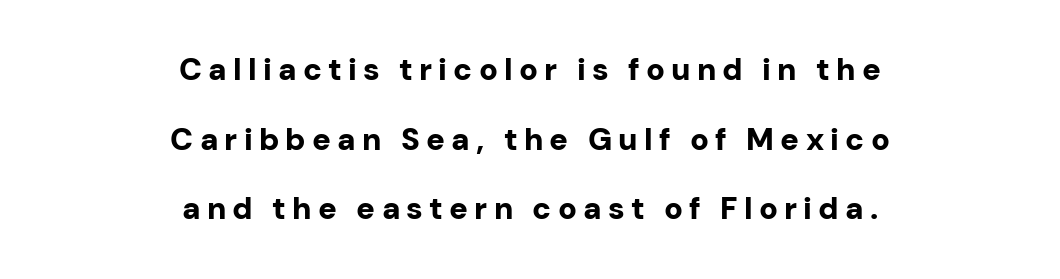
Q: Is the text bold? A: Yes.
Q: Is the text italic (slanted)? A: No, it is upright.
Q: Is the typeface a serif or a sans-serif typeface? A: Sans-serif.
Q: Is the text underlined? A: No.
Q: How is the paragraph aligned? A: Centered.
Q: Is the spacing between letters normal or unusually wide? A: Unusually wide.
Q: Is the spacing between lines tight, normal or loose? A: Loose.
Q: Width (condensed, normal, or wide)? A: Normal.
Q: Stroke contrast? A: Low.
Q: x-height? A: Medium.
Q: Monospaced? A: No.
